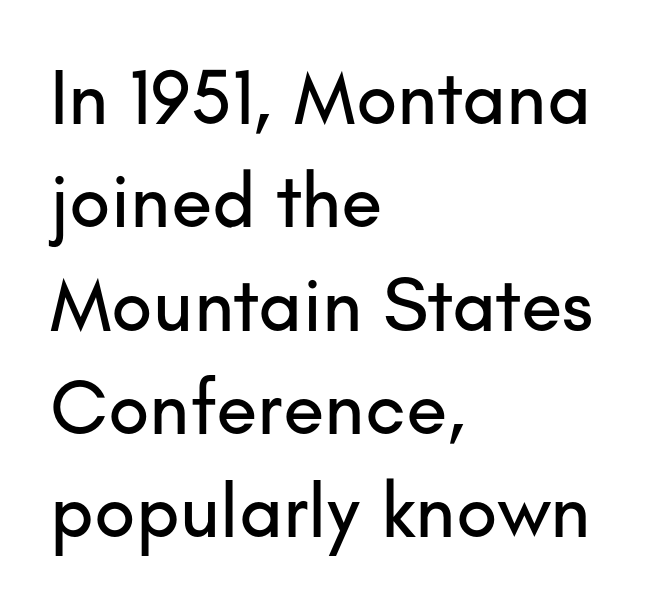
Q: Is the text italic (slanted)? A: No, it is upright.
Q: Is the typeface a serif or a sans-serif typeface? A: Sans-serif.
Q: Is the text underlined? A: No.
Q: How is the paragraph aligned? A: Left-aligned.
Q: Is the spacing between letters normal or unusually wide? A: Normal.
Q: Is the spacing between lines tight, normal or loose? A: Normal.
Q: Width (condensed, normal, or wide)? A: Normal.
Q: Stroke contrast? A: Low.
Q: x-height? A: Small.
Q: Monospaced? A: No.
